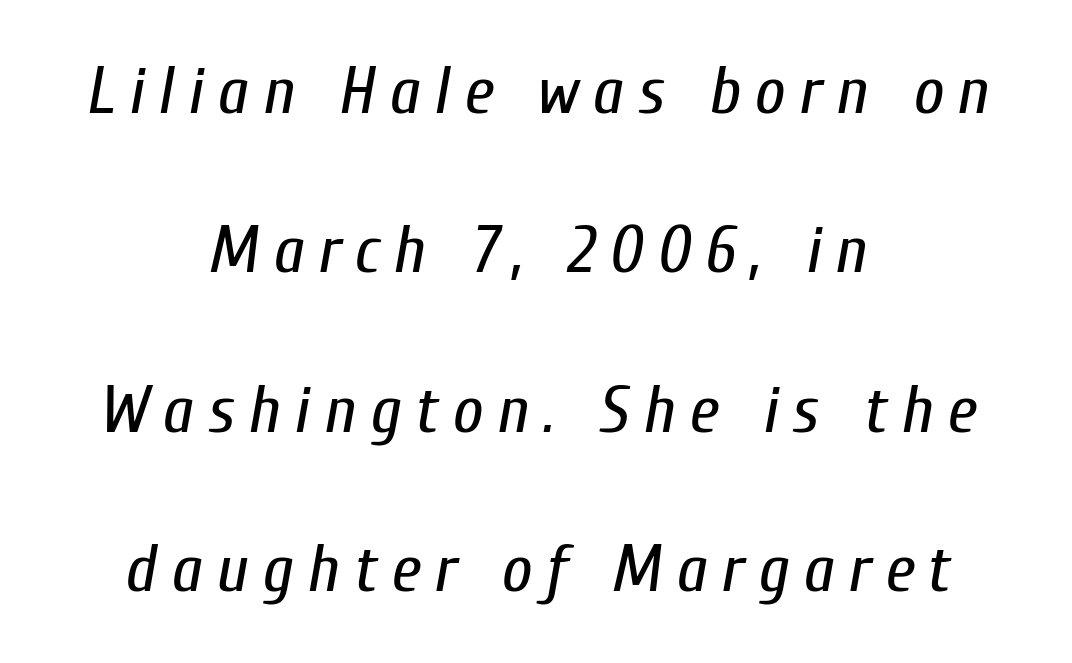
Q: Is the text bold? A: No.
Q: Is the text italic (slanted)? A: Yes, it leans right by about 10 degrees.
Q: Is the text underlined? A: No.
Q: How is the paragraph aligned? A: Centered.
Q: Is the spacing between letters normal or unusually wide? A: Unusually wide.
Q: Is the spacing between lines tight, normal or loose? A: Loose.
Q: Width (condensed, normal, or wide)? A: Condensed.
Q: Stroke contrast? A: Low.
Q: x-height? A: Medium.
Q: Monospaced? A: No.
